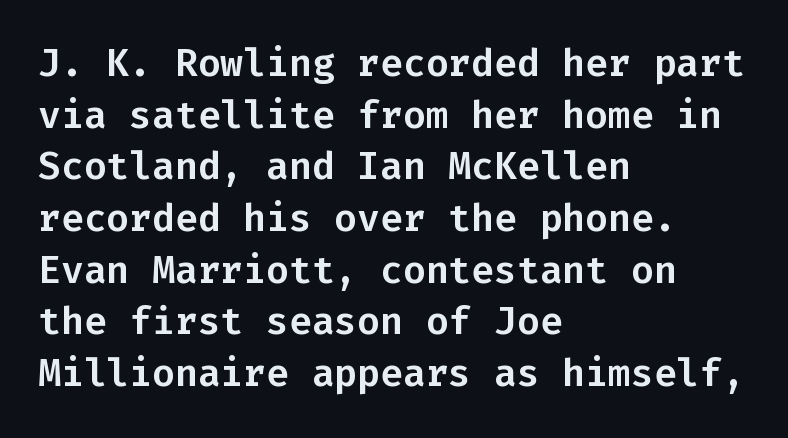
Evenly set lines give the paragraph a standard silhouette. Anything drawn beneath the words? Only blank space. You could count columns in this text — the font is strictly monospaced. In terms of posture, this sample is upright. Are there feet on the stems? There aren't — it's a sans.
